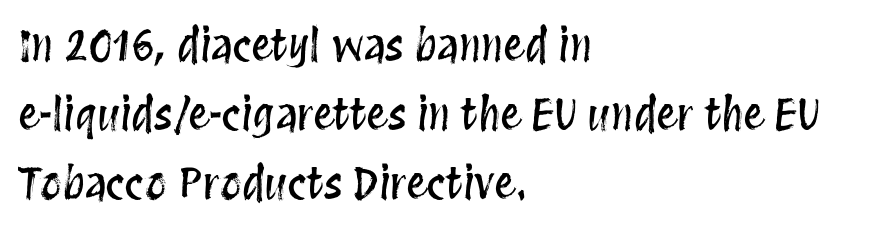
The image shows 43 px condensed type, upright; set left-aligned, normal line spacing (1.6x), normal letter spacing, not underlined; medium stroke contrast and a large x-height.
